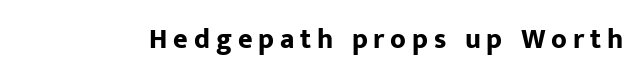
The image shows 28 px bold sans-serif type, upright; set unusually wide letter spacing (+0.21 em), not underlined; low stroke contrast and a medium x-height.
